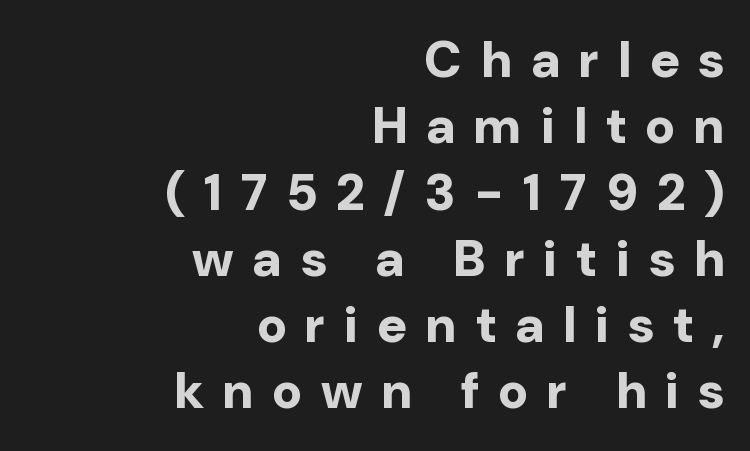
Each letter's strokes conclude bluntly, with no projecting serifs. Spacing verdict: proportional, widths tailored to each character. Upright lettering throughout. Beneath every word, the page is bare. Caption: expanded tracking, letters set apart. The rendering anchors every line to the right-hand side.
